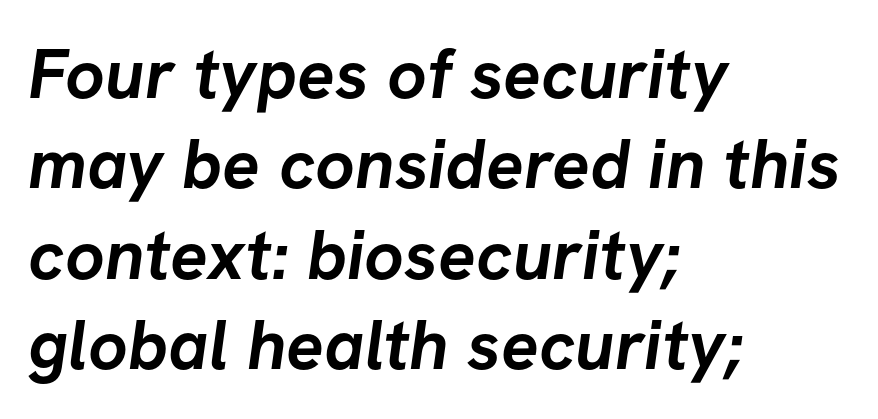
Q: Is the text bold? A: Yes.
Q: Is the typeface a serif or a sans-serif typeface? A: Sans-serif.
Q: Is the text underlined? A: No.
Q: How is the paragraph aligned? A: Left-aligned.
Q: Is the spacing between letters normal or unusually wide? A: Normal.
Q: Is the spacing between lines tight, normal or loose? A: Normal.
Q: Width (condensed, normal, or wide)? A: Normal.
Q: Stroke contrast? A: Low.
Q: x-height? A: Medium.
Q: Monospaced? A: No.
